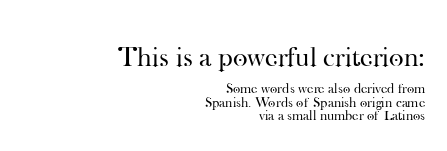
{"serif": "yes", "italic": "no", "bold": "no", "weight": "regular", "width": "normal", "stroke_contrast": "high", "x_height": "small", "monospaced": "no", "underline": "no", "align": "right", "line_spacing": "tight", "line_spacing_ratio": 0.96, "letter_spacing": "normal", "letter_spacing_em": 0.0, "larger_block": "first", "size_ratio": 2.0, "glyph_px": 28}
